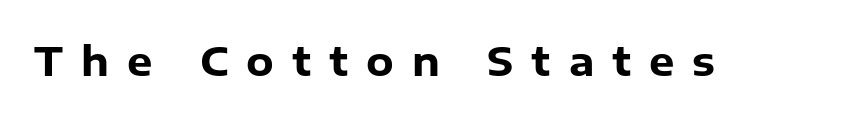
Q: Is the text bold? A: Yes.
Q: Is the text italic (slanted)? A: No, it is upright.
Q: Is the typeface a serif or a sans-serif typeface? A: Sans-serif.
Q: Is the text underlined? A: No.
Q: Is the spacing between letters normal or unusually wide? A: Unusually wide.
Q: Width (condensed, normal, or wide)? A: Normal.
Q: Stroke contrast? A: Low.
Q: x-height? A: Medium.
Q: Monospaced? A: No.
